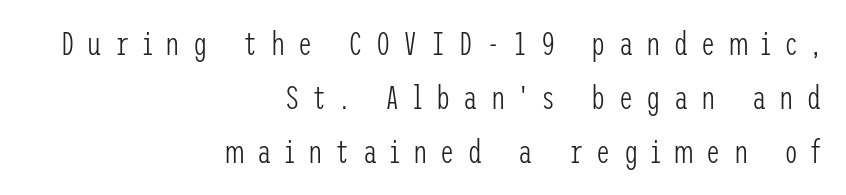
{"serif": "no", "italic": "no", "bold": "no", "weight": "light", "width": "condensed", "stroke_contrast": "low", "x_height": "medium", "underline": "no", "align": "right", "line_spacing": "normal", "line_spacing_ratio": 1.68, "letter_spacing": "wide", "letter_spacing_em": 0.41, "glyph_px": 32}
